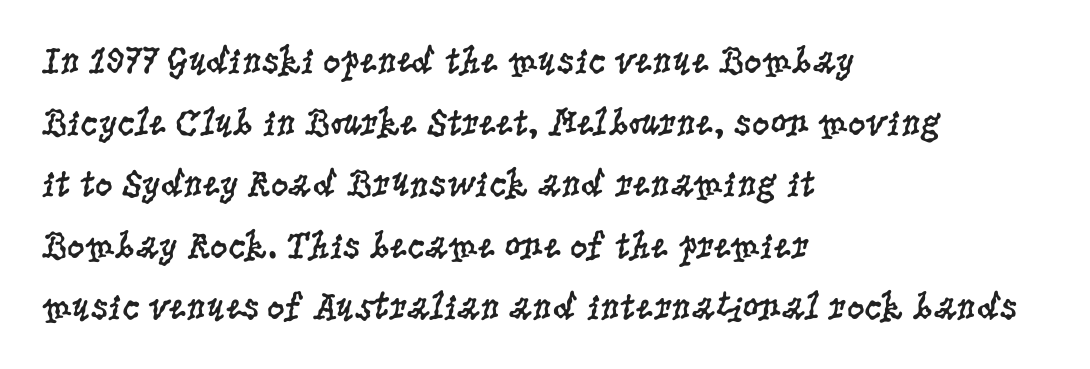
The paragraph shown leans on its left margin. Unbolded letterforms with no extra heft. Serif or sans? Serif — the stroke terminals have little feet. The leading is moderate, giving the passage an even texture. These lines are rendered in a variable-pitch font.
